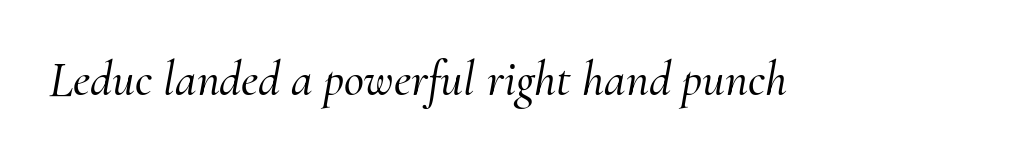
Think of a printed novel: that variable character pitch is what you see here. The foot of each line stays bare and open. Check where the strokes stop: tiny serifs finish them off. The tracking reads as untouched default to a designer's eye.
